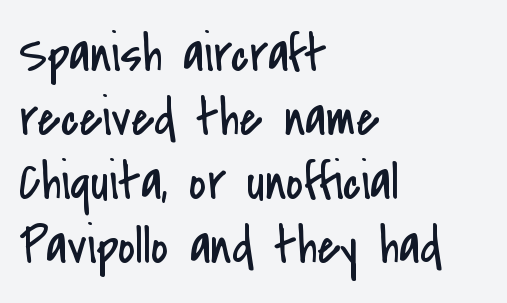
Q: Is the text bold? A: No.
Q: Is the text italic (slanted)? A: No, it is upright.
Q: Is the typeface a serif or a sans-serif typeface? A: Sans-serif.
Q: Is the text underlined? A: No.
Q: How is the paragraph aligned? A: Left-aligned.
Q: Is the spacing between letters normal or unusually wide? A: Normal.
Q: Width (condensed, normal, or wide)? A: Condensed.
Q: Stroke contrast? A: Low.
Q: x-height? A: Small.
Q: Monospaced? A: No.
